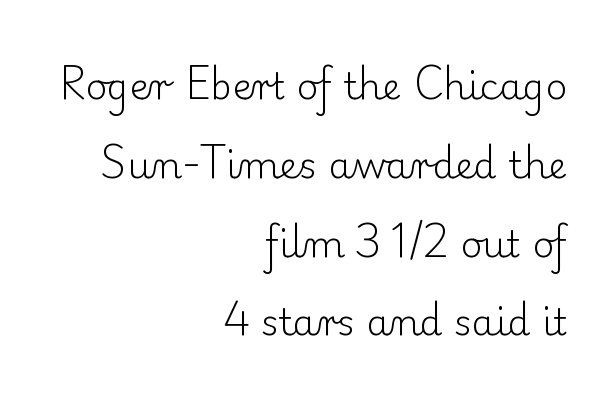
{"italic": "no", "bold": "no", "weight": "light", "width": "normal", "stroke_contrast": "low", "x_height": "small", "monospaced": "no", "underline": "no", "align": "right", "line_spacing": "loose", "line_spacing_ratio": 2.13, "letter_spacing": "normal", "letter_spacing_em": 0.0, "glyph_px": 37}
